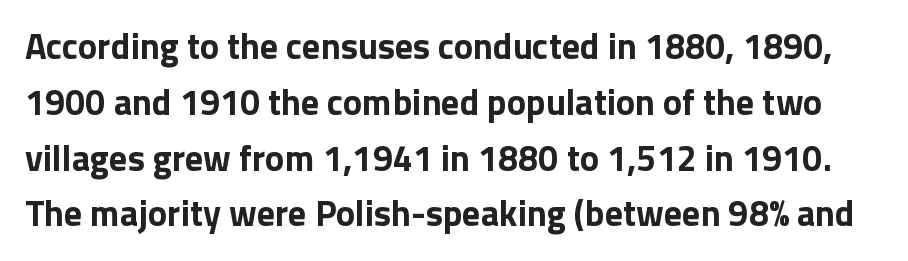
{"serif": "no", "italic": "no", "bold": "yes", "weight": "bold", "width": "normal", "stroke_contrast": "low", "x_height": "medium", "monospaced": "no", "underline": "no", "line_spacing": "normal", "line_spacing_ratio": 1.55, "letter_spacing": "normal", "letter_spacing_em": 0.0, "glyph_px": 36}
